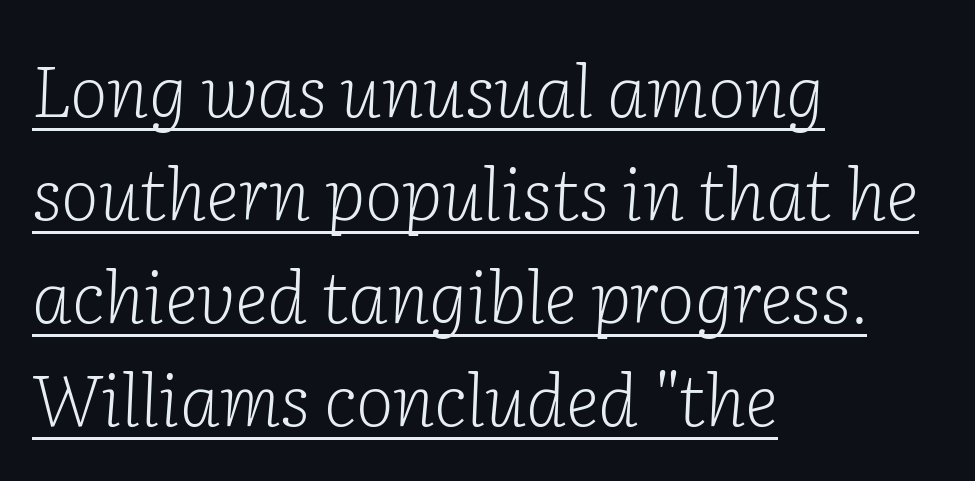
{"serif": "yes", "italic": "yes", "lean": "right", "slant_degrees": 2, "bold": "no", "weight": "light", "width": "normal", "stroke_contrast": "low", "x_height": "medium", "monospaced": "no", "underline": "yes", "align": "left", "line_spacing": "normal", "line_spacing_ratio": 1.43, "letter_spacing": "normal", "letter_spacing_em": 0.0, "glyph_px": 72}
